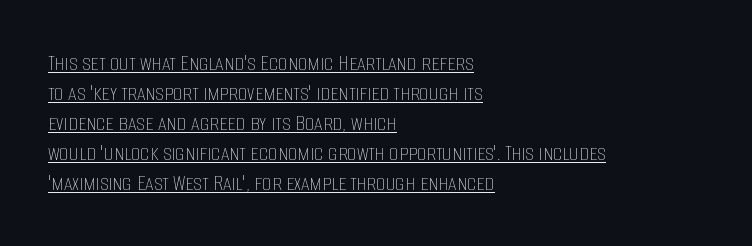
Q: Is the text bold? A: No.
Q: Is the text italic (slanted)? A: No, it is upright.
Q: Is the text underlined? A: Yes.
Q: How is the paragraph aligned? A: Left-aligned.
Q: Is the spacing between letters normal or unusually wide? A: Normal.
Q: Is the spacing between lines tight, normal or loose? A: Normal.
